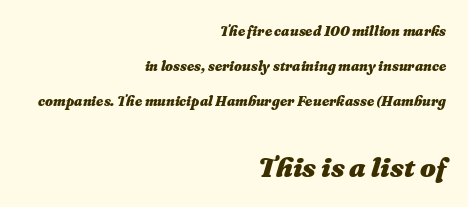
Q: Is the text bold? A: Yes.
Q: Is the text italic (slanted)? A: Yes, it leans right by about 16 degrees.
Q: Is the text underlined? A: No.
Q: How is the paragraph aligned? A: Right-aligned.
Q: Is the spacing between letters normal or unusually wide? A: Normal.
Q: Is the spacing between lines tight, normal or loose? A: Loose.
Q: Which block of text is set in a larger size, the first (top) or the second (bottom)? A: The second (bottom) one.
Q: Width (condensed, normal, or wide)? A: Normal.
Q: Stroke contrast? A: Medium.
Q: x-height? A: Medium.
Q: Monospaced? A: No.
